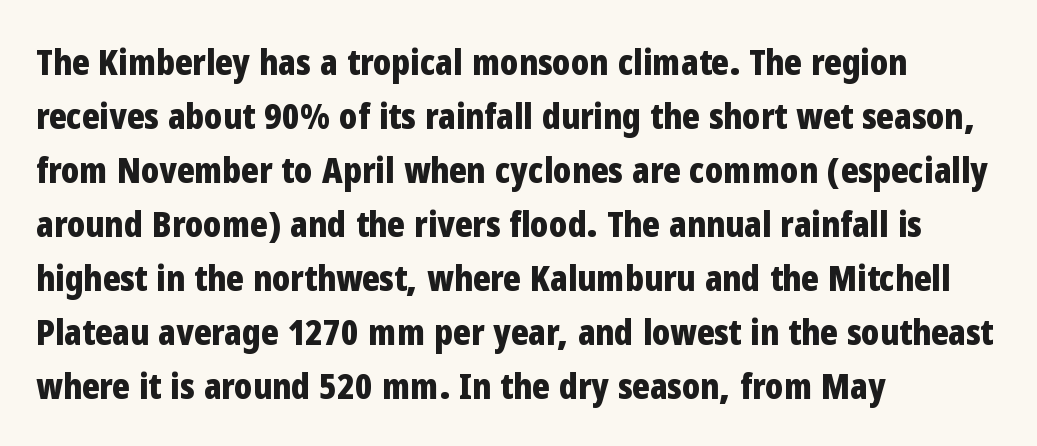
Q: Is the text bold? A: Yes.
Q: Is the text italic (slanted)? A: No, it is upright.
Q: Is the typeface a serif or a sans-serif typeface? A: Sans-serif.
Q: Is the text underlined? A: No.
Q: How is the paragraph aligned? A: Left-aligned.
Q: Is the spacing between letters normal or unusually wide? A: Normal.
Q: Is the spacing between lines tight, normal or loose? A: Normal.
Q: Width (condensed, normal, or wide)? A: Condensed.
Q: Stroke contrast? A: Low.
Q: x-height? A: Medium.
Q: Monospaced? A: No.
